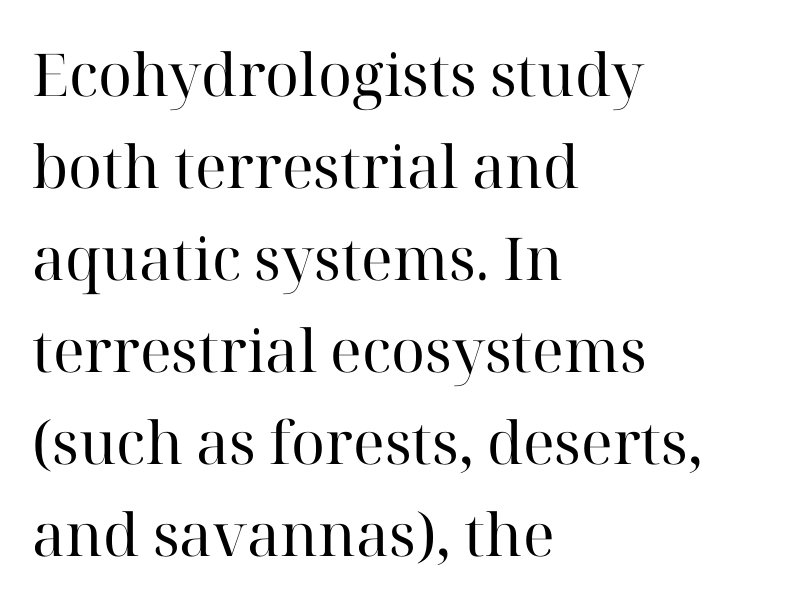
The cut favours lightness, reaching ordinary text weight at its darkest. Default kerning and tracking; the words read as compact shapes. A student would call this left alignment; a typographer would say flush left, rag right. The zone under the glyphs is completely vacant. Here the designer chose a conventional face with non-uniform glyph widths.
